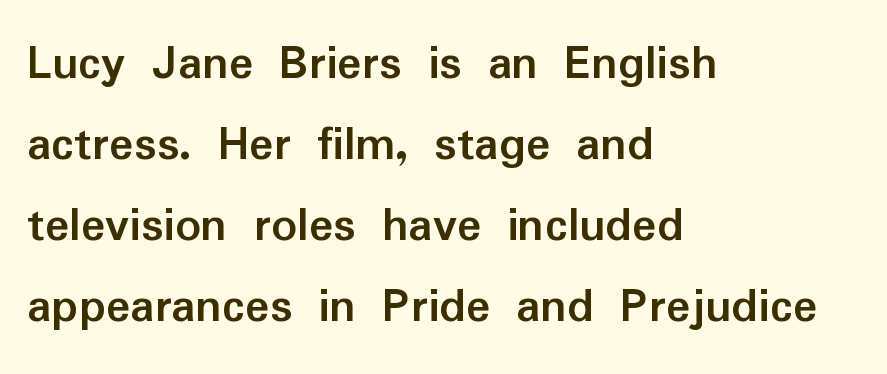
These lines are rendered in a variable-pitch font. Does the type have serifs? No, each stem ends abruptly. The letters stand straight up with perfectly vertical stems. Vertical spacing — default. Honestly, the letter spacing is just normal — you wouldn't notice it. Summary of weight: heavy, a full bold.
